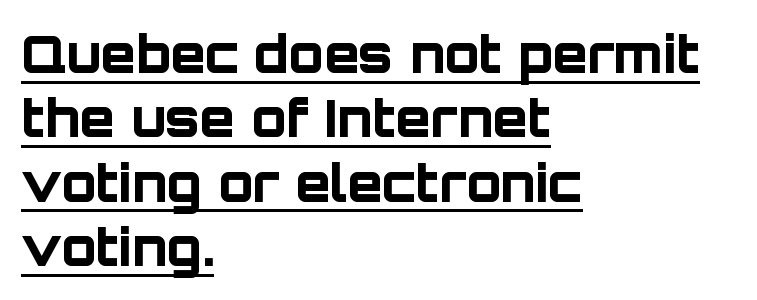
The image shows 51 px bold sans-serif type, upright; set left-aligned, normal line spacing (1.26x), normal letter spacing, underlined; low stroke contrast and a large x-height.
